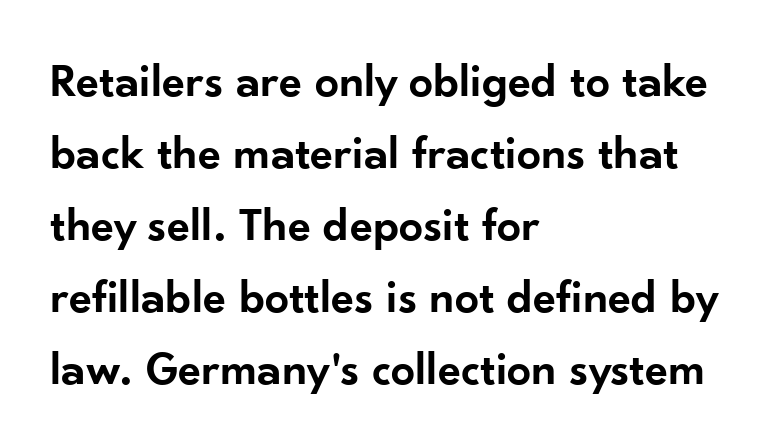
The image shows 48 px semibold sans-serif type, upright; set left-aligned, normal line spacing (1.5x), normal letter spacing, not underlined; low stroke contrast and a small x-height.
